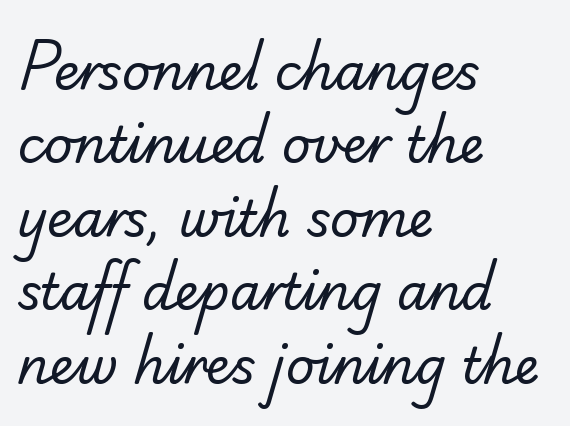
Q: Is the text bold? A: No.
Q: Is the typeface a serif or a sans-serif typeface? A: Sans-serif.
Q: Is the text underlined? A: No.
Q: How is the paragraph aligned? A: Left-aligned.
Q: Is the spacing between letters normal or unusually wide? A: Normal.
Q: Is the spacing between lines tight, normal or loose? A: Normal.
Q: Width (condensed, normal, or wide)? A: Normal.
Q: Stroke contrast? A: Low.
Q: x-height? A: Small.
Q: Monospaced? A: No.
